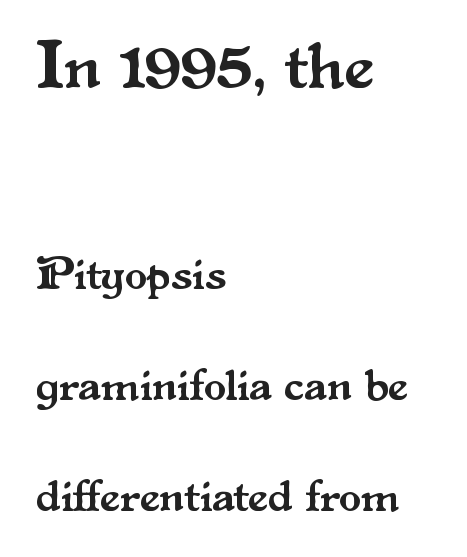
The image shows 67 px serif type, upright; set left-aligned, loose line spacing (2.46x), normal letter spacing, not underlined; the first (top) block is 1.49x larger; medium stroke contrast and a small x-height.
